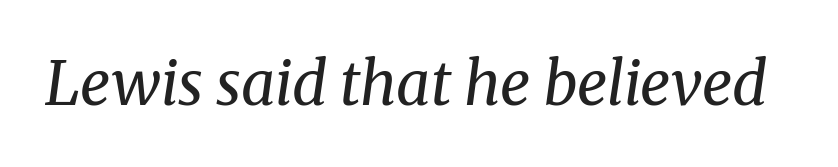
Q: Is the text bold? A: No.
Q: Is the text italic (slanted)? A: Yes, it leans right by about 8 degrees.
Q: Is the typeface a serif or a sans-serif typeface? A: Serif.
Q: Is the text underlined? A: No.
Q: Is the spacing between letters normal or unusually wide? A: Normal.
Q: Width (condensed, normal, or wide)? A: Normal.
Q: Stroke contrast? A: Medium.
Q: x-height? A: Medium.
Q: Monospaced? A: No.
